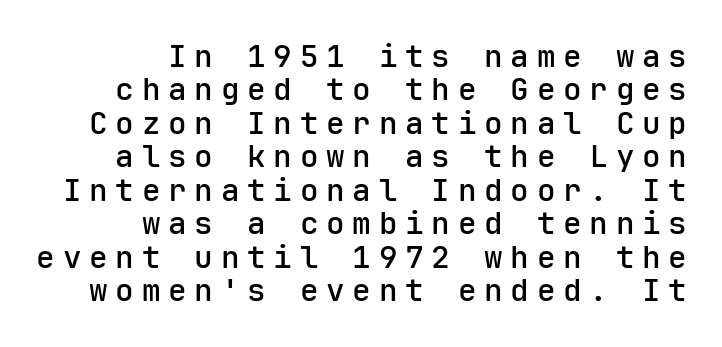
The image shows 31 px semibold sans-serif type, upright, monospaced; set right-aligned, tight line spacing (1.08x), unusually wide letter spacing (+0.25 em), not underlined; low stroke contrast and a medium x-height.
